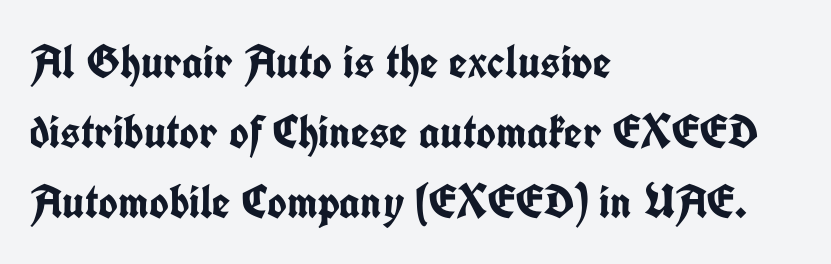
The image shows 47 px semibold, condensed sans-serif type, upright; set left-aligned, normal line spacing (1.49x), normal letter spacing, not underlined; low stroke contrast and a medium x-height.
